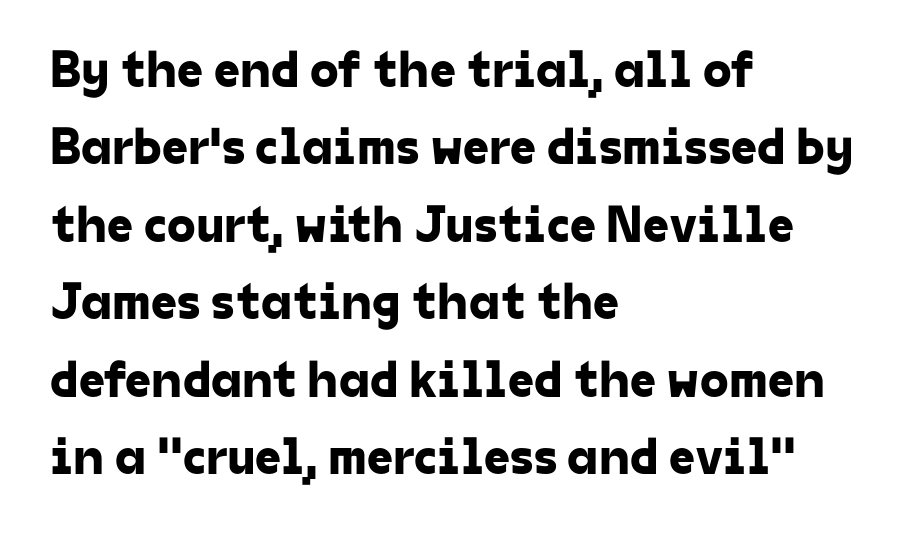
A typesetter would call this proportional, since set widths differ per character. Is this a sans? Yes — the strokes have no serifs. Honestly, there is no underline to notice here at all. The text block is weighted toward the left margin, trailing off unevenly rightward. A typesetter would call this leading conventional body-copy spacing.
